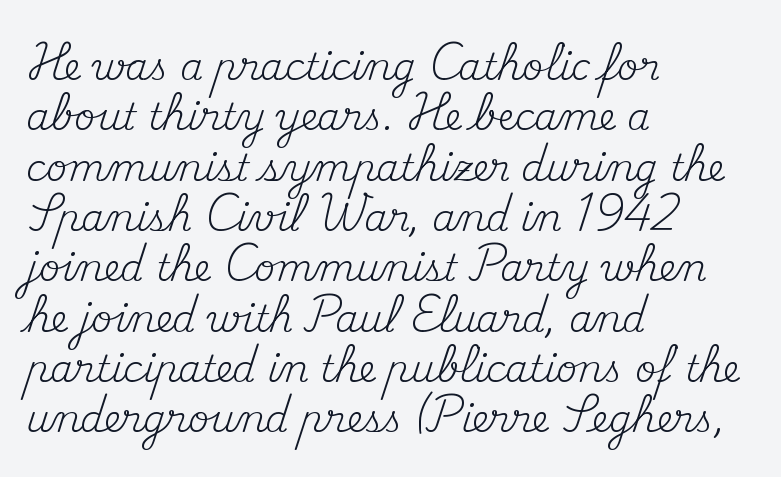
Q: Is the text bold? A: No.
Q: Is the text italic (slanted)? A: Yes.
Q: Is the typeface a serif or a sans-serif typeface? A: Serif.
Q: Is the text underlined? A: No.
Q: How is the paragraph aligned? A: Left-aligned.
Q: Is the spacing between letters normal or unusually wide? A: Normal.
Q: Is the spacing between lines tight, normal or loose? A: Normal.
Q: Width (condensed, normal, or wide)? A: Normal.
Q: Stroke contrast? A: Medium.
Q: x-height? A: Small.
Q: Monospaced? A: No.
